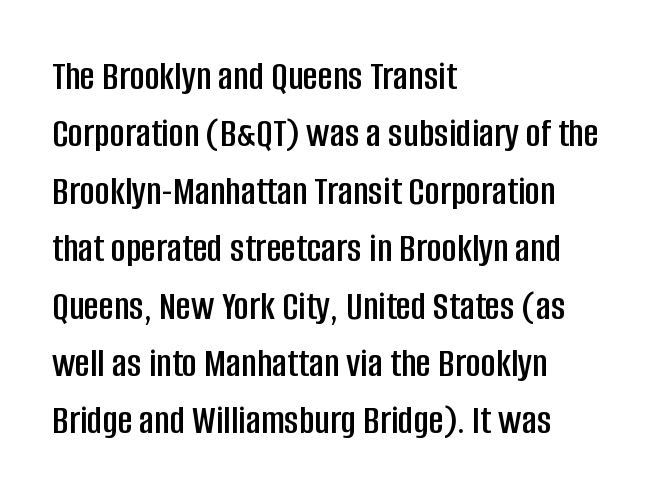
Q: Is the text italic (slanted)? A: No, it is upright.
Q: Is the typeface a serif or a sans-serif typeface? A: Sans-serif.
Q: Is the text underlined? A: No.
Q: How is the paragraph aligned? A: Left-aligned.
Q: Is the spacing between letters normal or unusually wide? A: Normal.
Q: Is the spacing between lines tight, normal or loose? A: Normal.
Q: Width (condensed, normal, or wide)? A: Condensed.
Q: Stroke contrast? A: Low.
Q: x-height? A: Large.
Q: Monospaced? A: No.
